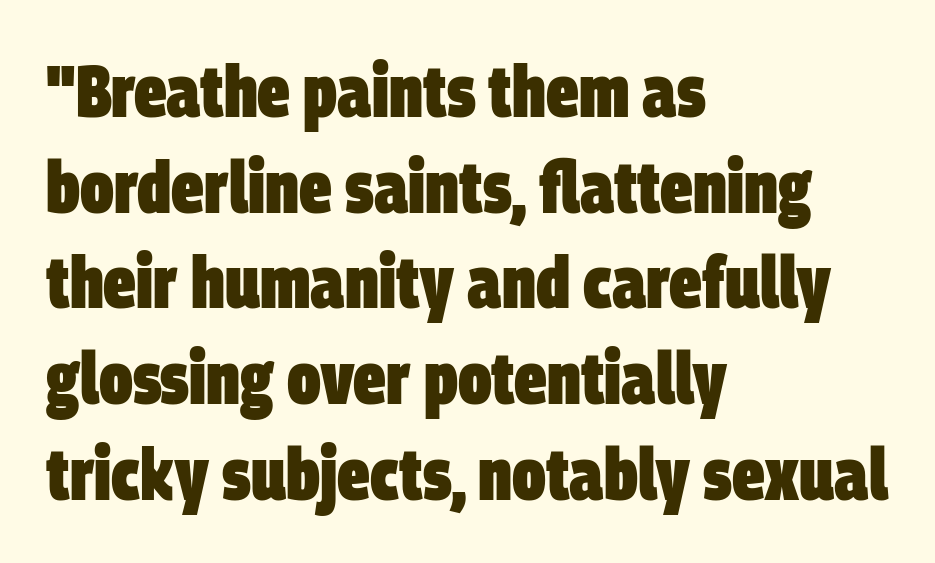
{"serif": "no", "bold": "yes", "weight": "heavy", "width": "condensed", "stroke_contrast": "low", "x_height": "large", "monospaced": "no", "underline": "no", "align": "left", "line_spacing": "normal", "line_spacing_ratio": 1.31, "letter_spacing": "normal", "letter_spacing_em": 0.0, "glyph_px": 73}
